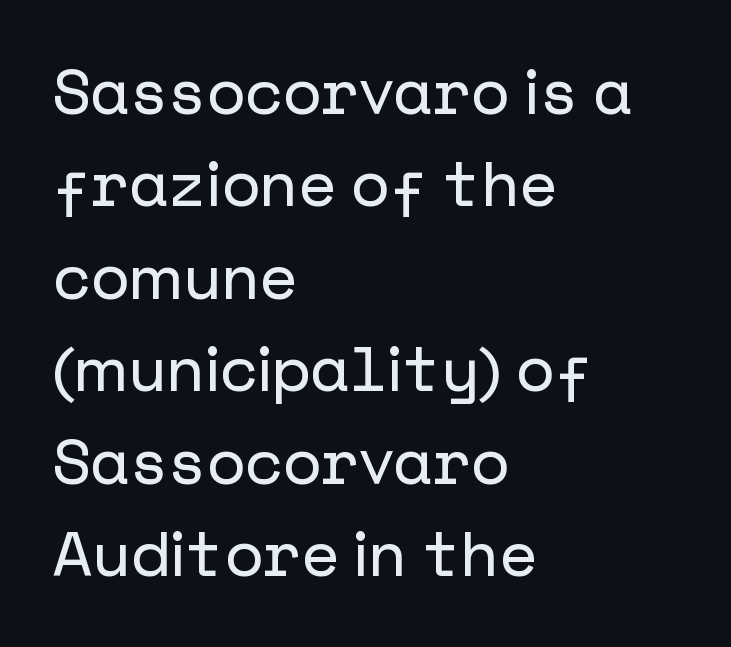
Q: Is the text italic (slanted)? A: No, it is upright.
Q: Is the typeface a serif or a sans-serif typeface? A: Sans-serif.
Q: Is the text underlined? A: No.
Q: How is the paragraph aligned? A: Left-aligned.
Q: Is the spacing between letters normal or unusually wide? A: Normal.
Q: Is the spacing between lines tight, normal or loose? A: Normal.
Q: Width (condensed, normal, or wide)? A: Normal.
Q: Stroke contrast? A: Low.
Q: x-height? A: Medium.
